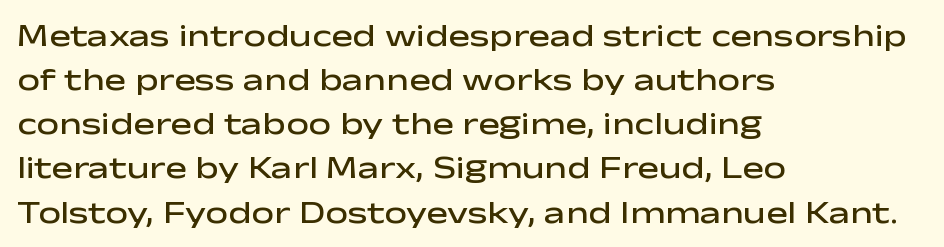
The image shows 32 px semibold, wide sans-serif type, upright; set left-aligned, normal line spacing (1.38x), normal letter spacing, not underlined; low stroke contrast and a medium x-height.
